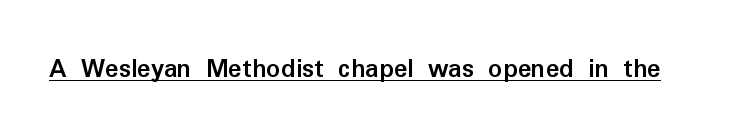
The image shows 28 px semibold sans-serif type, upright; set normal letter spacing, underlined; low stroke contrast and a medium x-height.
